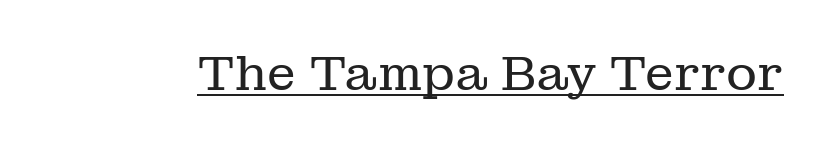
{"serif": "yes", "italic": "no", "bold": "no", "weight": "regular", "width": "normal", "stroke_contrast": "low", "x_height": "medium", "monospaced": "no", "underline": "yes", "letter_spacing": "normal", "letter_spacing_em": 0.0, "glyph_px": 48}
